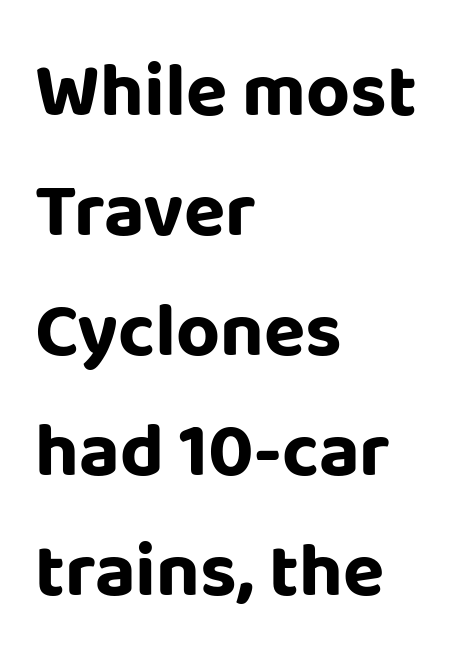
The image shows 76 px bold sans-serif type, upright; set left-aligned, normal line spacing (1.58x), normal letter spacing, not underlined; low stroke contrast and a large x-height.
